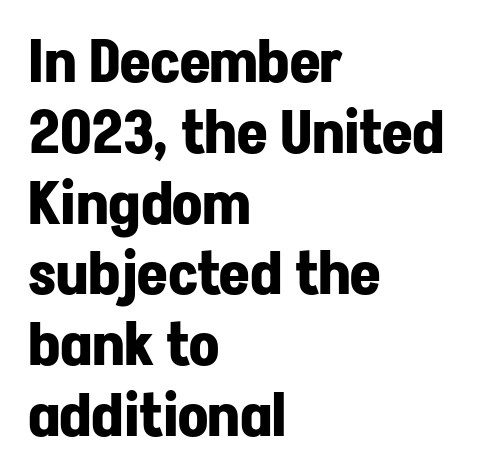
Q: Is the text bold? A: Yes.
Q: Is the text italic (slanted)? A: No, it is upright.
Q: Is the typeface a serif or a sans-serif typeface? A: Sans-serif.
Q: Is the text underlined? A: No.
Q: How is the paragraph aligned? A: Left-aligned.
Q: Is the spacing between letters normal or unusually wide? A: Normal.
Q: Width (condensed, normal, or wide)? A: Normal.
Q: Stroke contrast? A: Low.
Q: x-height? A: Medium.
Q: Monospaced? A: No.
